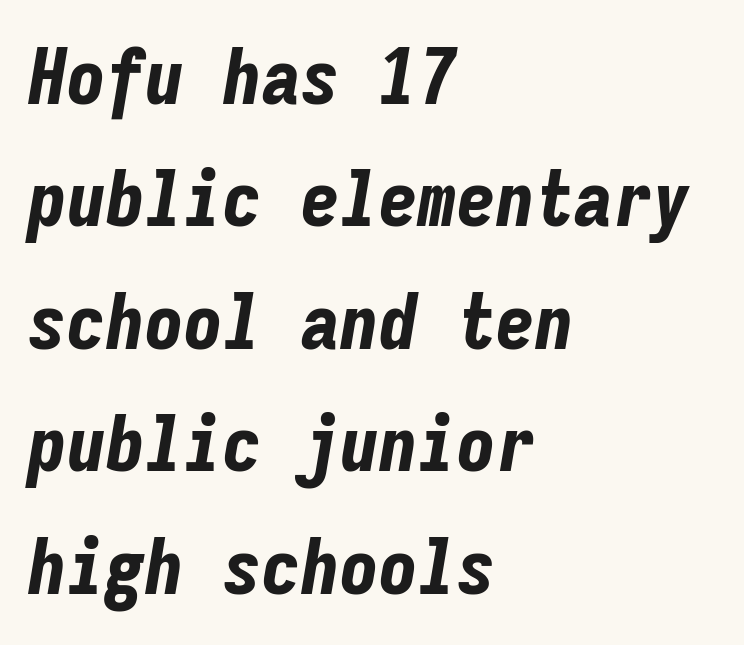
{"italic": "yes", "lean": "right", "slant_degrees": 9, "bold": "yes", "weight": "bold", "width": "condensed", "stroke_contrast": "low", "x_height": "medium", "monospaced": "yes", "underline": "no", "align": "left", "line_spacing": "normal", "line_spacing_ratio": 1.57, "letter_spacing": "normal", "letter_spacing_em": 0.0, "glyph_px": 78}
